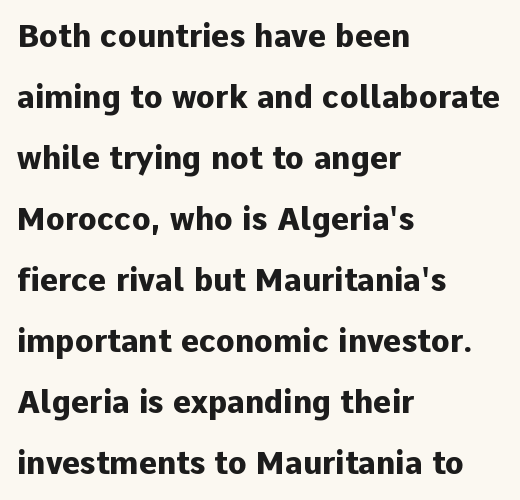
The image shows 31 px heavy sans-serif type, upright; set left-aligned, loose line spacing (1.97x), normal letter spacing, not underlined; low stroke contrast and a medium x-height.
